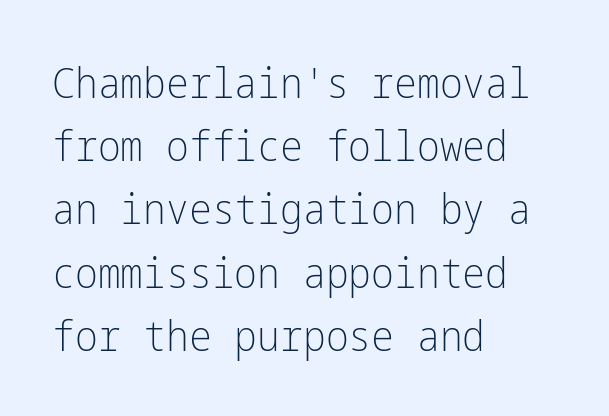
A bare baseline throughout the passage. Ordinary non-slanted type is in use. Bold? No — there's no thickening of the strokes. The letterforms sit shoulder to shoulder at normal distance. The typesetter chose a ragged-right arrangement here. Observe the absence of serifs on each vertical stroke in this sample.
